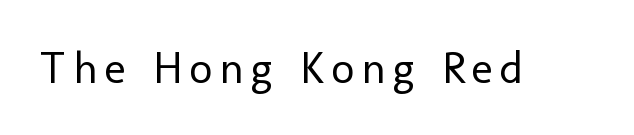
The image shows 45 px regular-weight sans-serif type, upright; set not underlined; low stroke contrast and a medium x-height.
